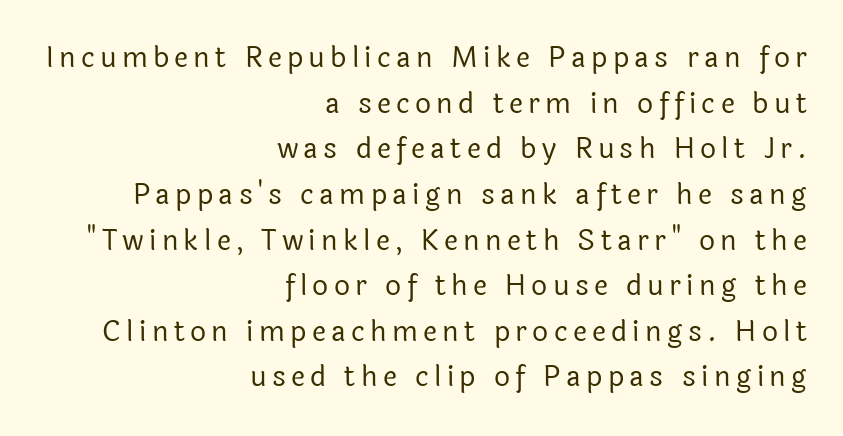
{"serif": "no", "italic": "no", "bold": "no", "weight": "regular", "width": "normal", "x_height": "medium", "monospaced": "no", "underline": "no", "align": "right", "line_spacing": "normal", "line_spacing_ratio": 1.63, "glyph_px": 28}
